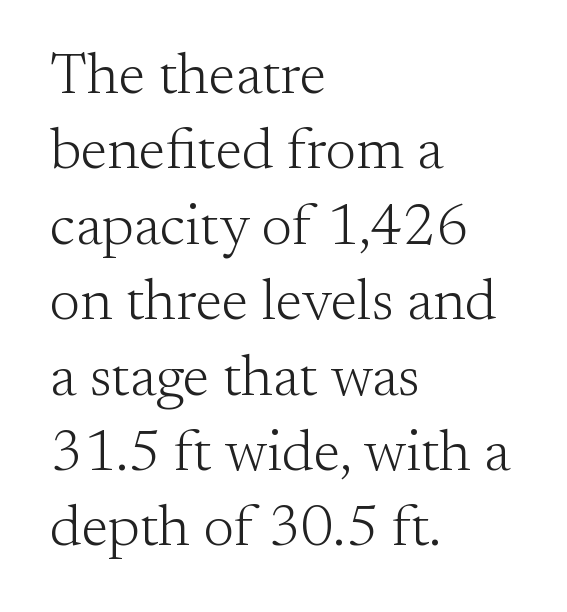
Q: Is the text bold? A: No.
Q: Is the text italic (slanted)? A: No, it is upright.
Q: Is the typeface a serif or a sans-serif typeface? A: Serif.
Q: Is the text underlined? A: No.
Q: How is the paragraph aligned? A: Left-aligned.
Q: Is the spacing between letters normal or unusually wide? A: Normal.
Q: Is the spacing between lines tight, normal or loose? A: Normal.
Q: Width (condensed, normal, or wide)? A: Normal.
Q: Stroke contrast? A: Medium.
Q: x-height? A: Small.
Q: Monospaced? A: No.
